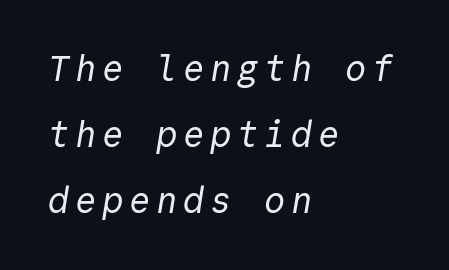
Q: Is the text bold? A: No.
Q: Is the typeface a serif or a sans-serif typeface? A: Sans-serif.
Q: Is the text underlined? A: No.
Q: How is the paragraph aligned? A: Left-aligned.
Q: Width (condensed, normal, or wide)? A: Normal.
Q: x-height? A: Medium.
Q: Monospaced? A: Yes.
